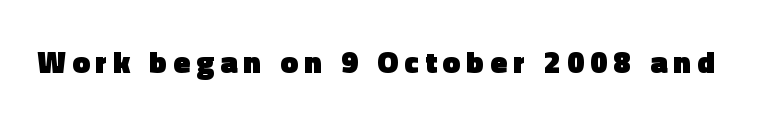
This rendering widens character spacing well past its baseline value. A typesetter would label this face a sans. Notice how the stems are strictly vertical — no italics here. Descenders are the only things crossing below the line. Its strokes are broad and dark, the hallmark of bold type.
